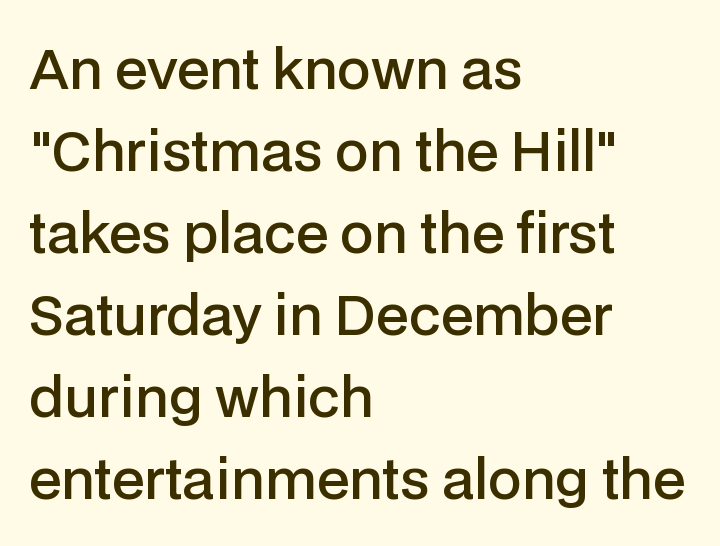
The image shows 54 px semibold sans-serif type, upright; set left-aligned, normal line spacing (1.52x), normal letter spacing, not underlined; low stroke contrast and a medium x-height.
